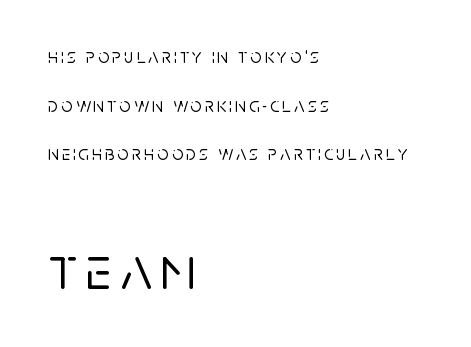
Q: Is the text italic (slanted)? A: No, it is upright.
Q: Is the typeface a serif or a sans-serif typeface? A: Sans-serif.
Q: Is the text underlined? A: No.
Q: How is the paragraph aligned? A: Left-aligned.
Q: Is the spacing between lines tight, normal or loose? A: Loose.
Q: Which block of text is set in a larger size, the first (top) or the second (bottom)? A: The second (bottom) one.
Q: Width (condensed, normal, or wide)? A: Normal.
Q: Stroke contrast? A: Low.
Q: x-height? A: Large.
Q: Monospaced? A: No.
